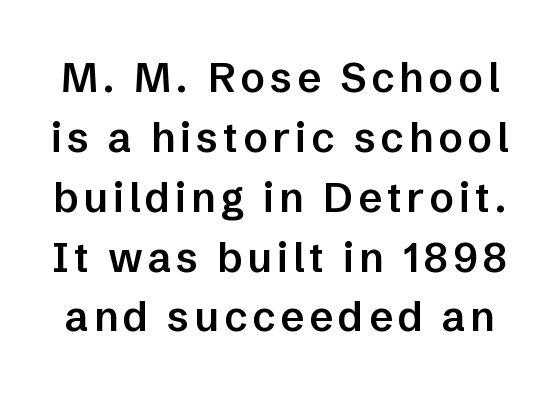
The image shows 41 px semibold sans-serif type, upright; set normal line spacing (1.46x), not underlined; low stroke contrast and a medium x-height.
